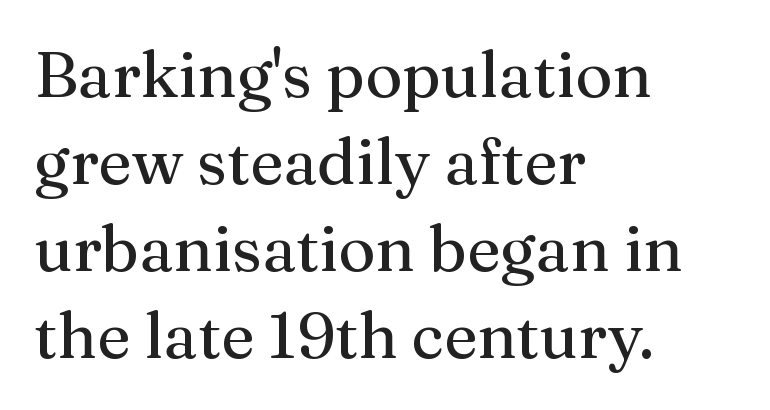
{"serif": "yes", "italic": "no", "width": "normal", "stroke_contrast": "medium", "x_height": "medium", "monospaced": "no", "underline": "no", "align": "left", "line_spacing": "normal", "line_spacing_ratio": 1.36, "letter_spacing": "normal", "letter_spacing_em": 0.0, "glyph_px": 64}
